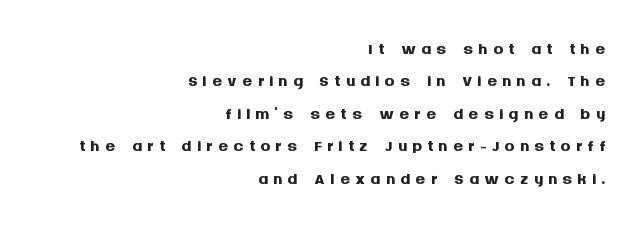
{"italic": "no", "bold": "yes", "underline": "no", "align": "right", "line_spacing": "normal", "line_spacing_ratio": 1.3, "letter_spacing": "wide", "letter_spacing_em": 0.2, "glyph_px": 25}
